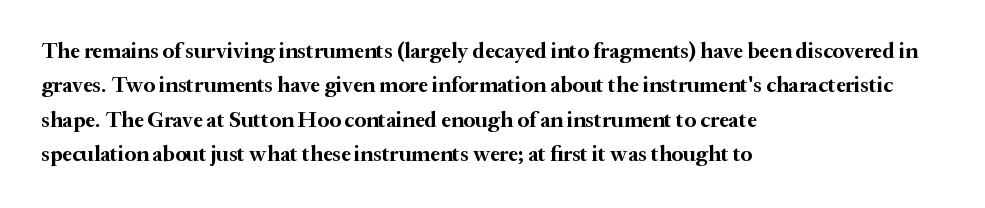
Upright lettering throughout. Just letters on the line, the space beneath them empty. The vertical gap from one line to the next is medium. Strong, thick strokes mark this as bold type. Short and long lines alike share a common starting point at left.
